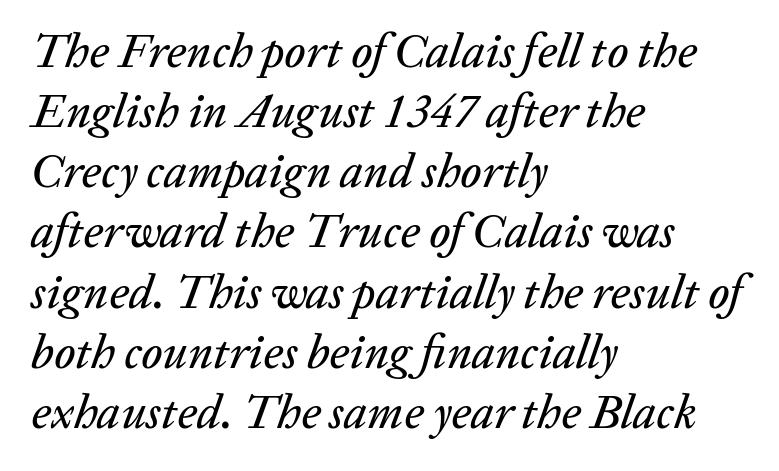
Q: Is the text italic (slanted)? A: Yes, it leans right by about 20 degrees.
Q: Is the text underlined? A: No.
Q: How is the paragraph aligned? A: Left-aligned.
Q: Is the spacing between letters normal or unusually wide? A: Normal.
Q: Is the spacing between lines tight, normal or loose? A: Normal.
Q: Width (condensed, normal, or wide)? A: Normal.
Q: Stroke contrast? A: Low.
Q: x-height? A: Medium.
Q: Monospaced? A: No.
